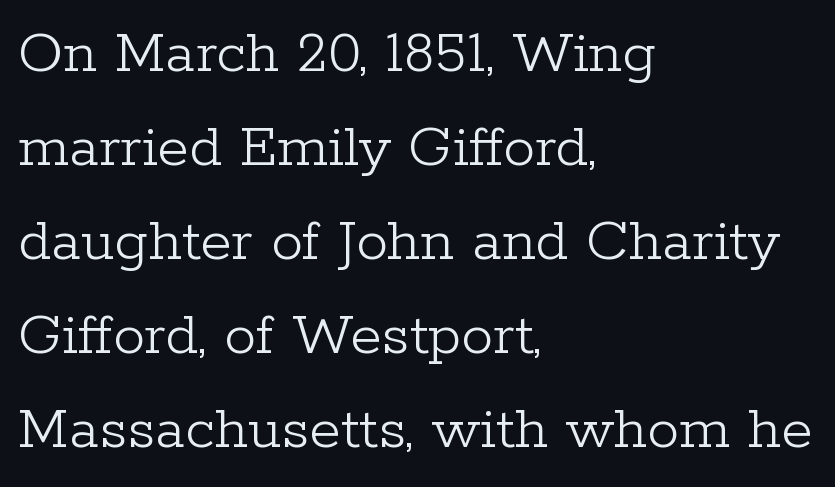
Q: Is the text bold? A: No.
Q: Is the text italic (slanted)? A: No, it is upright.
Q: Is the typeface a serif or a sans-serif typeface? A: Serif.
Q: Is the text underlined? A: No.
Q: How is the paragraph aligned? A: Left-aligned.
Q: Is the spacing between letters normal or unusually wide? A: Normal.
Q: Is the spacing between lines tight, normal or loose? A: Normal.
Q: Width (condensed, normal, or wide)? A: Normal.
Q: Stroke contrast? A: Low.
Q: x-height? A: Medium.
Q: Monospaced? A: No.
